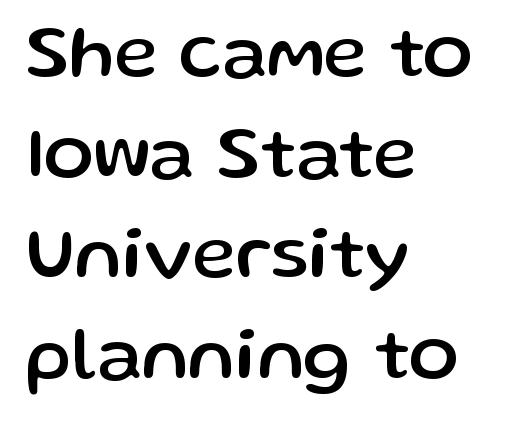
The image shows 74 px sans-serif type, upright; set left-aligned, normal line spacing (1.36x), normal letter spacing, not underlined; low stroke contrast and a medium x-height.
